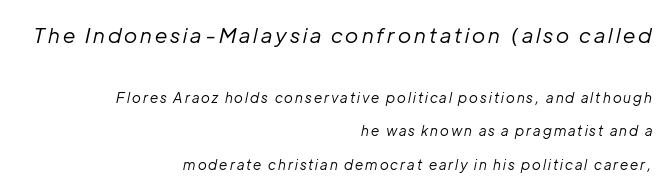
{"italic": "yes", "lean": "right", "slant_degrees": 12, "bold": "no", "underline": "no", "align": "right", "line_spacing": "loose", "line_spacing_ratio": 2.42, "larger_block": "first", "size_ratio": 1.5, "glyph_px": 21}
